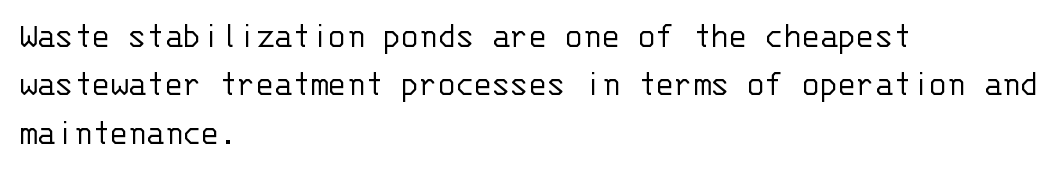
{"serif": "no", "italic": "no", "bold": "no", "weight": "light", "width": "normal", "stroke_contrast": "low", "x_height": "large", "monospaced": "yes", "underline": "no", "align": "left", "line_spacing": "normal", "line_spacing_ratio": 1.31, "letter_spacing": "normal", "letter_spacing_em": 0.0, "glyph_px": 37}
